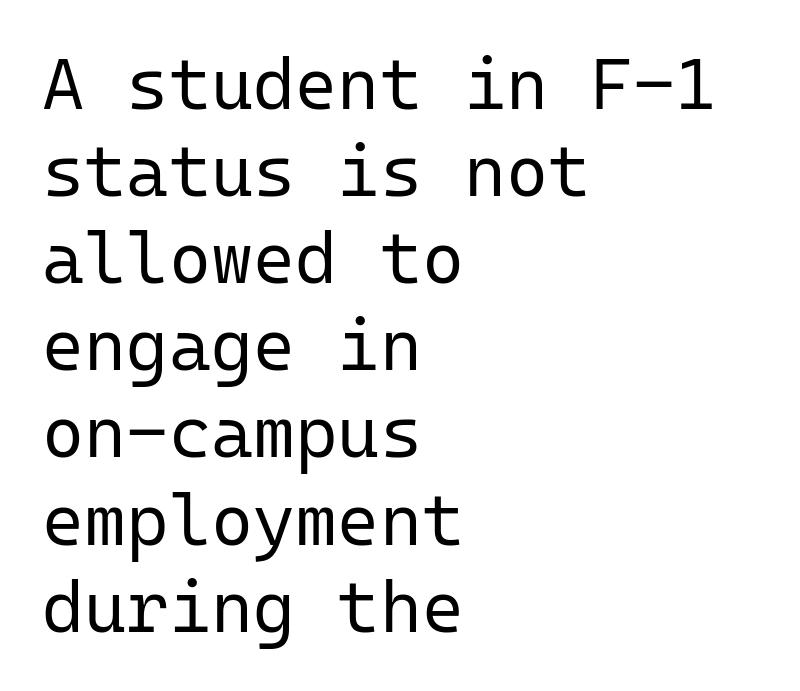
{"serif": "no", "italic": "no", "bold": "no", "weight": "regular", "width": "normal", "stroke_contrast": "low", "x_height": "medium", "monospaced": "yes", "underline": "no", "align": "left", "line_spacing_ratio": 1.21, "letter_spacing": "normal", "letter_spacing_em": 0.0, "glyph_px": 72}
